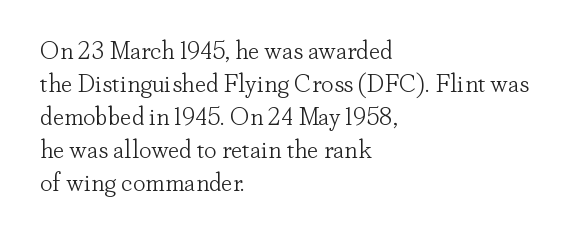
The image shows 25 px text type, upright; set left-aligned, normal line spacing (1.32x), normal letter spacing, not underlined.
